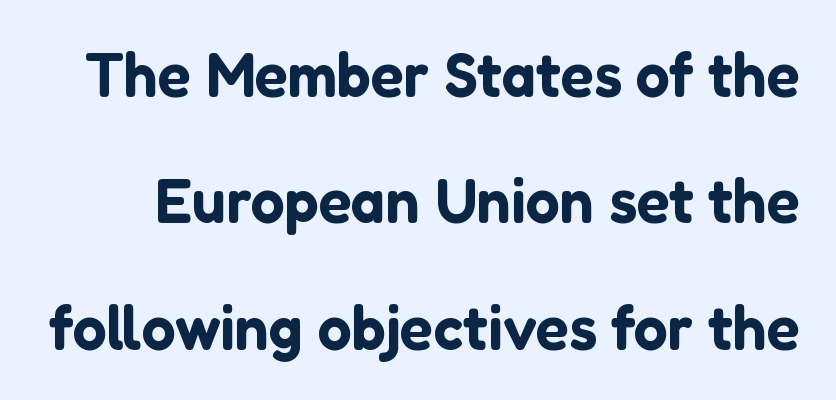
{"serif": "no", "italic": "no", "width": "normal", "stroke_contrast": "low", "x_height": "medium", "monospaced": "no", "underline": "no", "line_spacing": "loose", "line_spacing_ratio": 2.07, "letter_spacing": "normal", "letter_spacing_em": 0.0, "glyph_px": 61}
